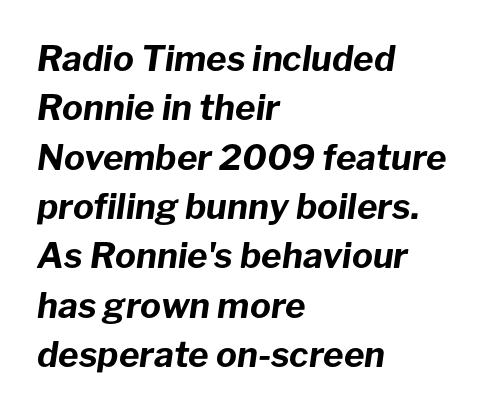
Q: Is the text bold? A: Yes.
Q: Is the text italic (slanted)? A: Yes, it leans right by about 8 degrees.
Q: Is the text underlined? A: No.
Q: How is the paragraph aligned? A: Left-aligned.
Q: Is the spacing between letters normal or unusually wide? A: Normal.
Q: Is the spacing between lines tight, normal or loose? A: Normal.
Q: Width (condensed, normal, or wide)? A: Normal.
Q: Stroke contrast? A: Low.
Q: x-height? A: Medium.
Q: Monospaced? A: No.
